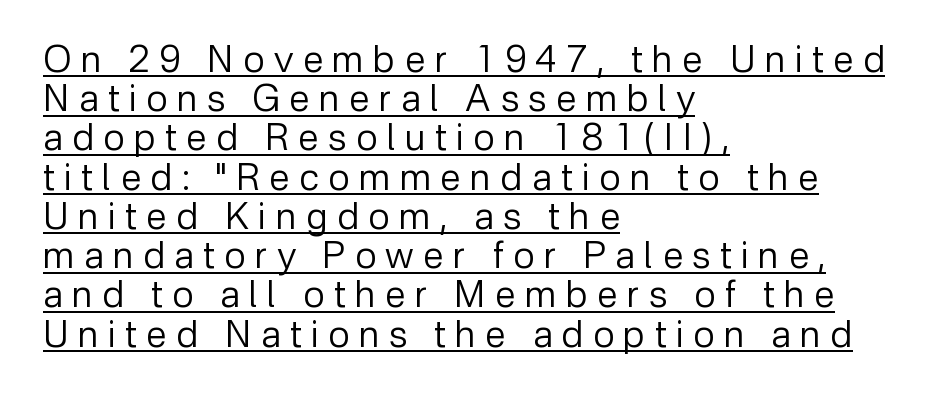
The image shows 37 px regular-weight sans-serif type, upright; set left-aligned, tight line spacing (1.06x), unusually wide letter spacing (+0.26 em), underlined; low stroke contrast and a medium x-height.
